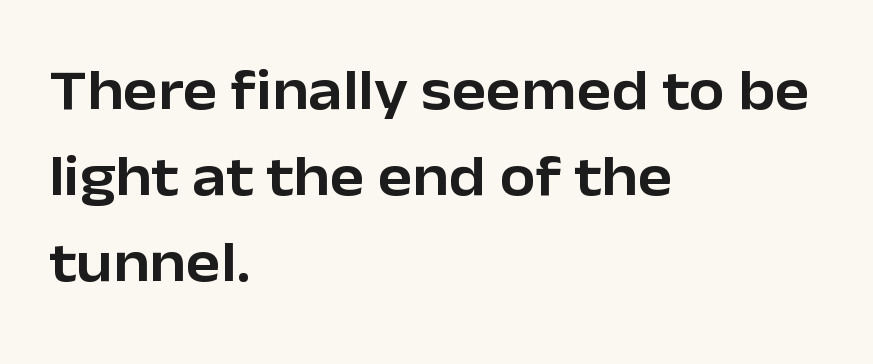
Vertically, the passage feels balanced, rows spaced as you'd expect. The rendering shows plain stroke endings on the letterforms — a sans-serif design. The foot of each line stays bare and open. Quick note: not italic, upright.
